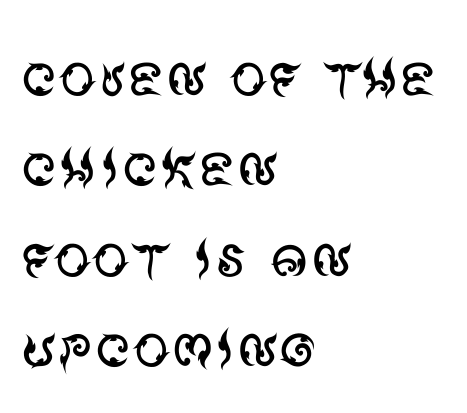
Spacing verdict: proportional, widths tailored to each character. No extra ink here — the face is not bold. Caption: standard tracking, unaltered. Underline: absent. The lettering holds an erect, upright posture throughout.
